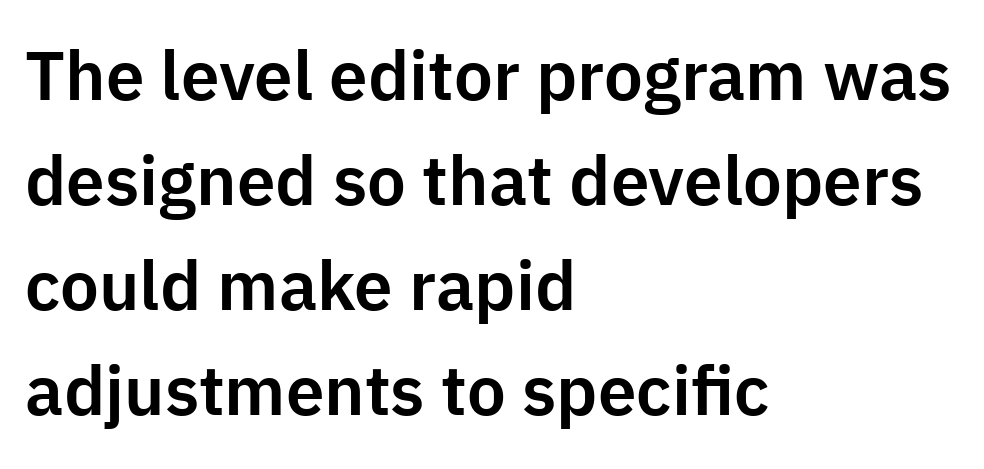
{"serif": "no", "italic": "no", "width": "normal", "stroke_contrast": "low", "x_height": "medium", "monospaced": "no", "underline": "no", "align": "left", "line_spacing": "normal", "line_spacing_ratio": 1.52, "letter_spacing": "normal", "letter_spacing_em": 0.0, "glyph_px": 69}
